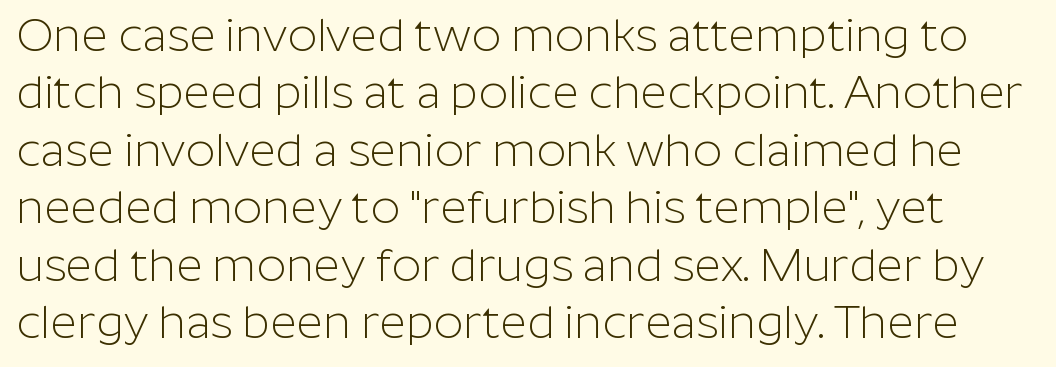
{"serif": "no", "italic": "no", "bold": "no", "weight": "light", "width": "normal", "stroke_contrast": "low", "x_height": "medium", "monospaced": "no", "underline": "no", "line_spacing": "normal", "line_spacing_ratio": 1.25, "letter_spacing": "normal", "letter_spacing_em": 0.0, "glyph_px": 46}
